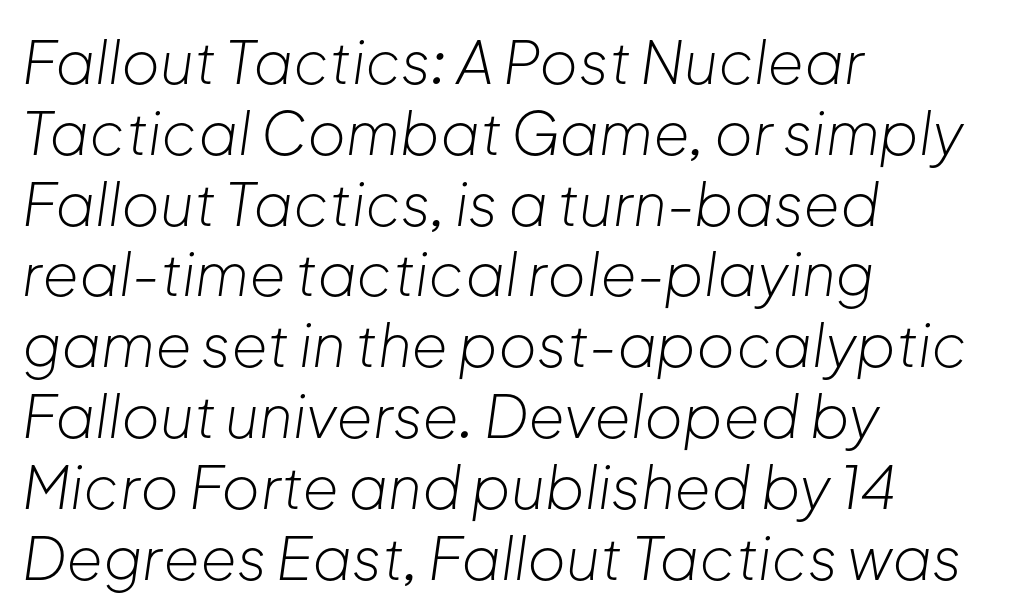
{"italic": "yes", "lean": "right", "slant_degrees": 8, "bold": "no", "weight": "light", "width": "normal", "stroke_contrast": "low", "x_height": "medium", "monospaced": "no", "underline": "no", "align": "left", "line_spacing_ratio": 1.2, "letter_spacing": "normal", "letter_spacing_em": 0.0, "glyph_px": 59}
